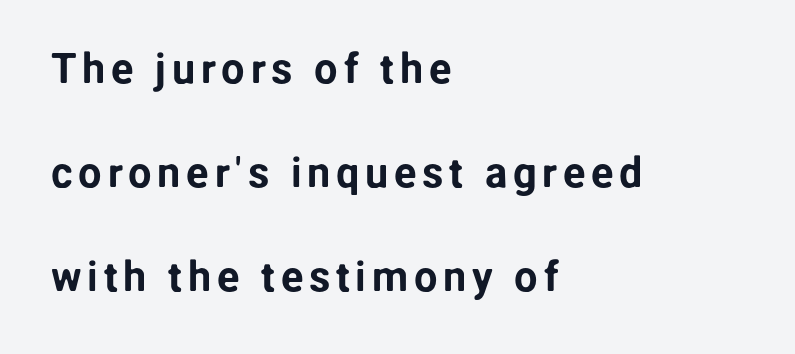
The passage shown is typed in a proportional face where columns would drift. The specimen omits any rule beneath the text block's lines. Characters remain perfectly vertical along every line. The face used here is a sans, in the tradition of grotesques and geometrics.
